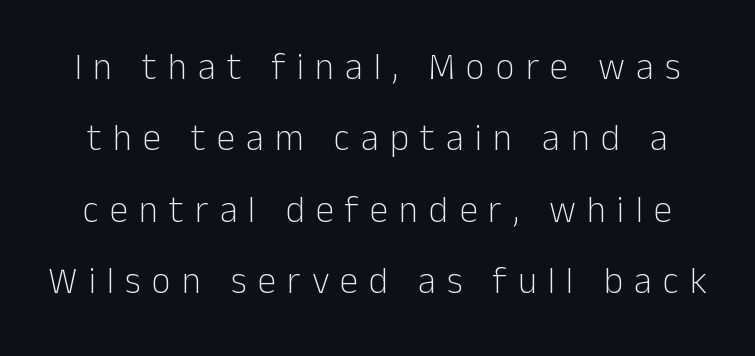
The tracking jumps out immediately: characters are airy and widely separated. The specimen omits any rule beneath the text block's lines. The typeface chosen for these lines omits serifs. These lines are rendered in a variable-pitch font. The typography opts for an upright posture over an oblique one. The font is comparable to plain body text, perhaps lighter.
